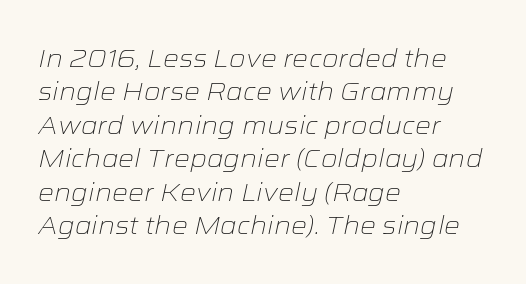
Q: Is the text bold? A: No.
Q: Is the text italic (slanted)? A: Yes, it leans right by about 12 degrees.
Q: Is the text underlined? A: No.
Q: How is the paragraph aligned? A: Left-aligned.
Q: Is the spacing between letters normal or unusually wide? A: Normal.
Q: Is the spacing between lines tight, normal or loose? A: Normal.
